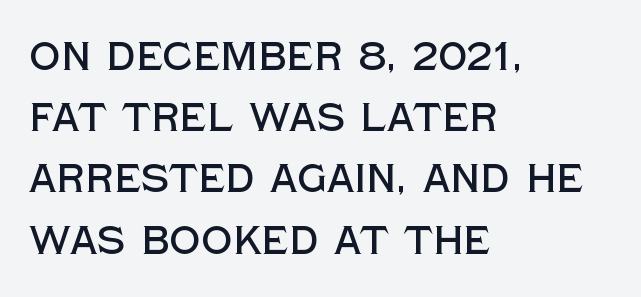
{"serif": "no", "italic": "no", "width": "normal", "x_height": "large", "monospaced": "no", "underline": "no", "align": "left", "line_spacing": "normal", "line_spacing_ratio": 1.57, "letter_spacing": "normal", "letter_spacing_em": 0.0, "glyph_px": 39}
